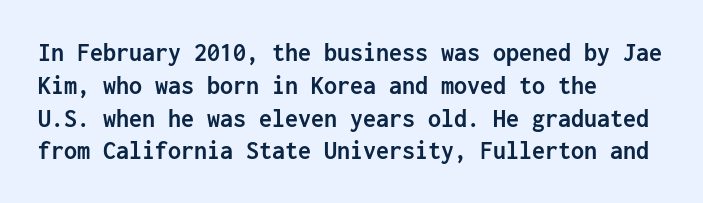
Q: Is the text bold? A: Yes.
Q: Is the text italic (slanted)? A: No, it is upright.
Q: Is the text underlined? A: No.
Q: How is the paragraph aligned? A: Left-aligned.
Q: Is the spacing between letters normal or unusually wide? A: Normal.
Q: Is the spacing between lines tight, normal or loose? A: Normal.
